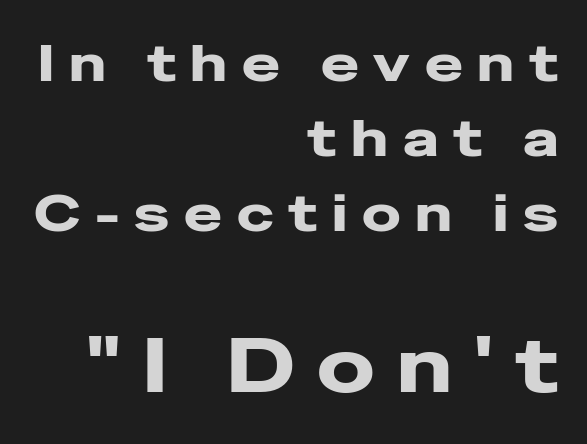
The image shows 76 px heavy, wide sans-serif type, upright; set right-aligned, normal line spacing (1.47x), unusually wide letter spacing (+0.29 em), not underlined; the second (bottom) block is 1.49x larger; low stroke contrast and a medium x-height.
